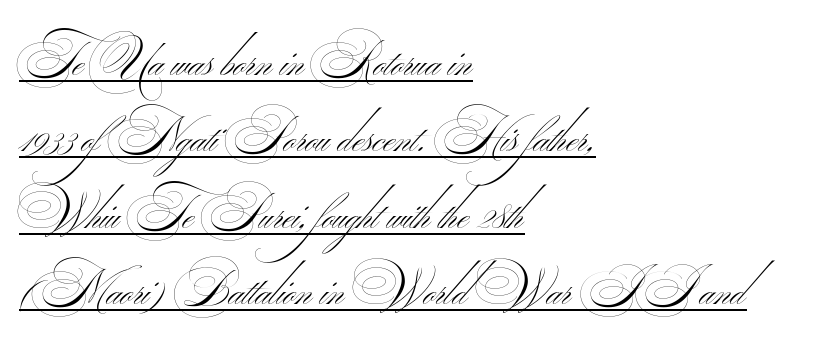
The image shows 49 px thin, wide sans-serif type; set left-aligned, normal line spacing (1.56x), normal letter spacing, underlined; medium stroke contrast.
